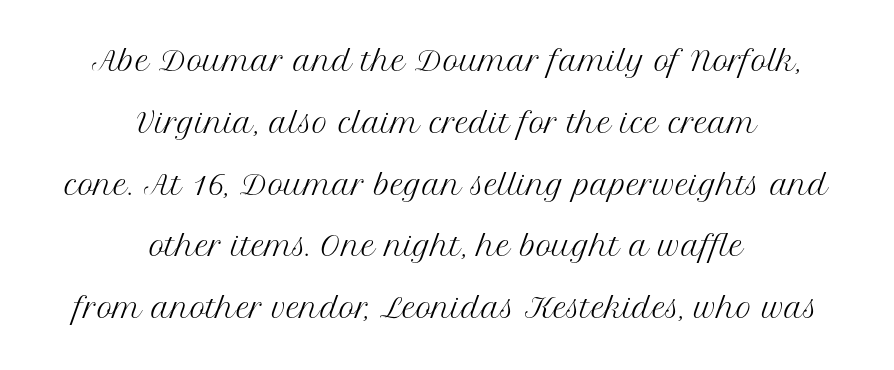
The horizontal fit of the characters is conventional and even. One glance says open: line gaps are wider than usual. The passage shown is not underscored anywhere. The typesetter chose a symmetrical, centered arrangement here. Compared with a typical body face, this is equally light or lighter still.
